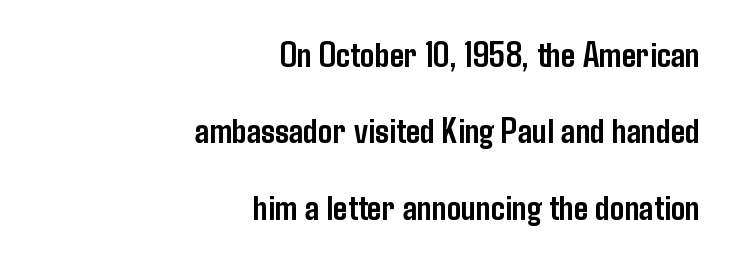
{"serif": "no", "italic": "no", "bold": "yes", "weight": "semibold", "width": "condensed", "stroke_contrast": "low", "x_height": "medium", "monospaced": "no", "underline": "no", "align": "right", "line_spacing": "loose", "line_spacing_ratio": 2.12, "letter_spacing": "normal", "letter_spacing_em": 0.0, "glyph_px": 36}
